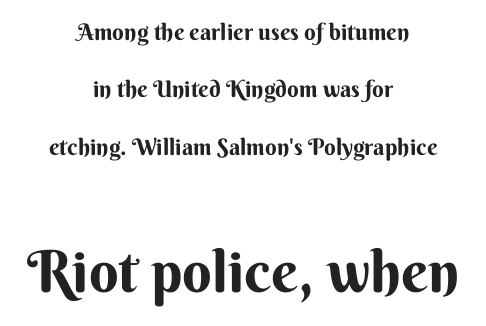
The image shows 58 px bold sans-serif type, upright; set centered, loose line spacing (2.49x), normal letter spacing, not underlined; the second (bottom) block is 2.52x larger; medium stroke contrast and a small x-height.
